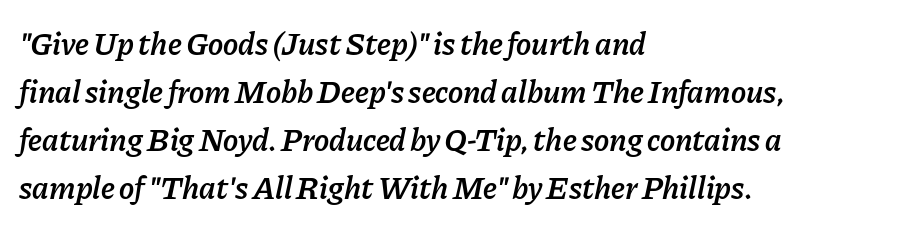
{"italic": "yes", "lean": "right", "slant_degrees": 11, "bold": "semi", "weight": "semibold", "width": "normal", "stroke_contrast": "low", "x_height": "medium", "monospaced": "no", "underline": "no", "align": "left", "line_spacing": "normal", "line_spacing_ratio": 1.5, "letter_spacing": "normal", "letter_spacing_em": 0.0, "glyph_px": 32}
